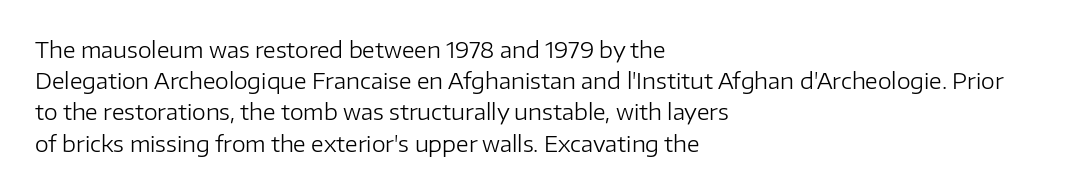
Every row of glyphs begins at an identical x-position on the left. The typesetting does not lean heavy: it is not bold. One glance says typical: line gaps are just what's usual. Underlining? Definitely not there.
